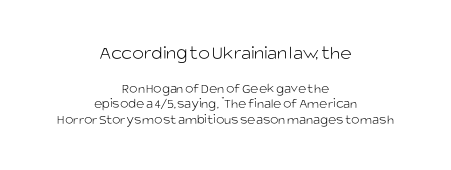
Q: Is the text bold? A: No.
Q: Is the text italic (slanted)? A: No, it is upright.
Q: Is the text underlined? A: No.
Q: How is the paragraph aligned? A: Centered.
Q: Is the spacing between letters normal or unusually wide? A: Normal.
Q: Is the spacing between lines tight, normal or loose? A: Tight.
Q: Which block of text is set in a larger size, the first (top) or the second (bottom)? A: The first (top) one.
